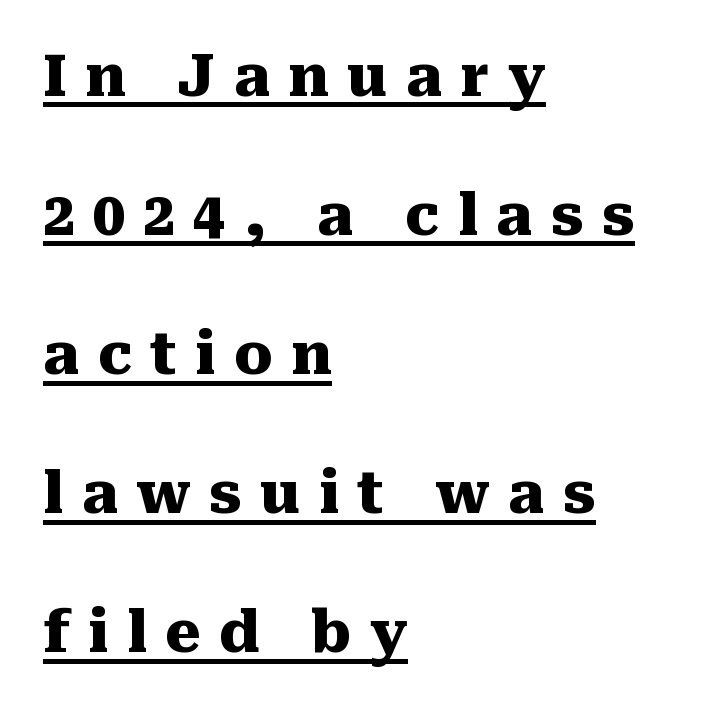
These lines carry a lot of weight — the face is fully bold. Does the leading feel generous? Absolutely, it's lavish. Looks like regular typesetting: each glyph gets only the width it needs. Quick note: not italic, upright.
